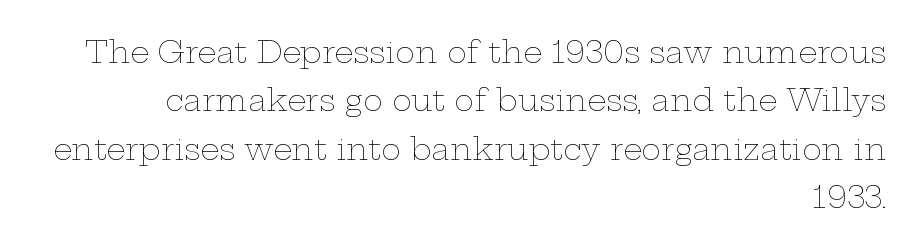
Typeset ragged left — the right edge is the straight one. Honestly, the letter spacing is just normal — you wouldn't notice it. How would I describe the line gaps? Plain and ordinary. Does the lettering tilt? It doesn't — this is upright. Unmarked baselines from the first word to the last.
